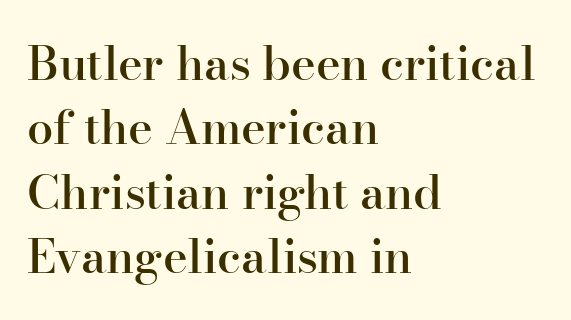
Q: Is the text bold? A: Semi-bold.
Q: Is the text italic (slanted)? A: No, it is upright.
Q: Is the typeface a serif or a sans-serif typeface? A: Serif.
Q: Is the text underlined? A: No.
Q: How is the paragraph aligned? A: Left-aligned.
Q: Is the spacing between letters normal or unusually wide? A: Normal.
Q: Is the spacing between lines tight, normal or loose? A: Normal.
Q: Width (condensed, normal, or wide)? A: Normal.
Q: Stroke contrast? A: High.
Q: x-height? A: Small.
Q: Monospaced? A: No.
